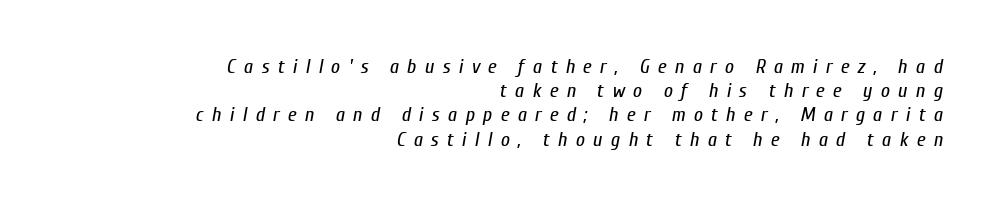
Each line ends at the same right margin while the left side varies. The space beneath each line is pristine and unruled. Compared with typical body copy, the letter spacing here is much looser. The weight would be labelled regular, book, light, or lighter still. The lettering tilts uniformly, giving the passage an italic look.
